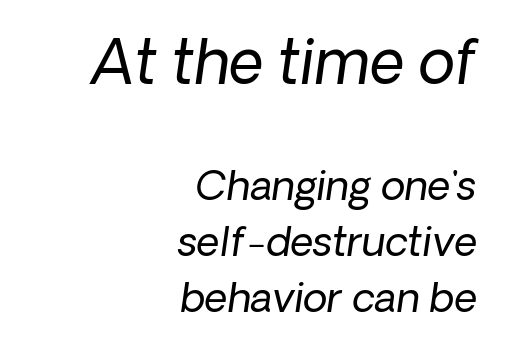
Q: Is the text bold? A: No.
Q: Is the text italic (slanted)? A: Yes, it leans right by about 8 degrees.
Q: Is the text underlined? A: No.
Q: How is the paragraph aligned? A: Right-aligned.
Q: Is the spacing between letters normal or unusually wide? A: Normal.
Q: Is the spacing between lines tight, normal or loose? A: Normal.
Q: Which block of text is set in a larger size, the first (top) or the second (bottom)? A: The first (top) one.
Q: Width (condensed, normal, or wide)? A: Normal.
Q: Stroke contrast? A: Low.
Q: x-height? A: Medium.
Q: Monospaced? A: No.
